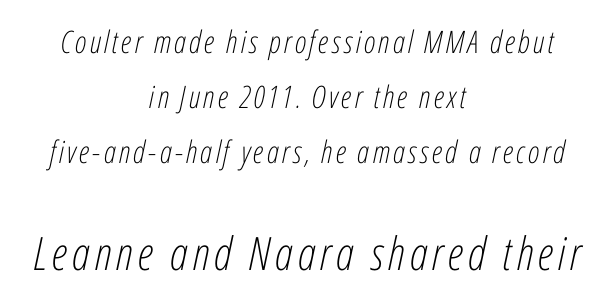
{"italic": "yes", "lean": "right", "slant_degrees": 12, "bold": "no", "weight": "light", "width": "condensed", "stroke_contrast": "low", "x_height": "medium", "monospaced": "no", "underline": "no", "align": "center", "line_spacing_ratio": 1.77, "larger_block": "second", "size_ratio": 1.48, "glyph_px": 46}
